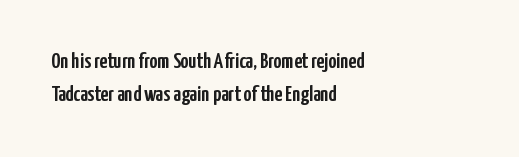
The image shows 22 px text type, upright; set left-aligned, normal line spacing (1.5x), normal letter spacing, not underlined.
